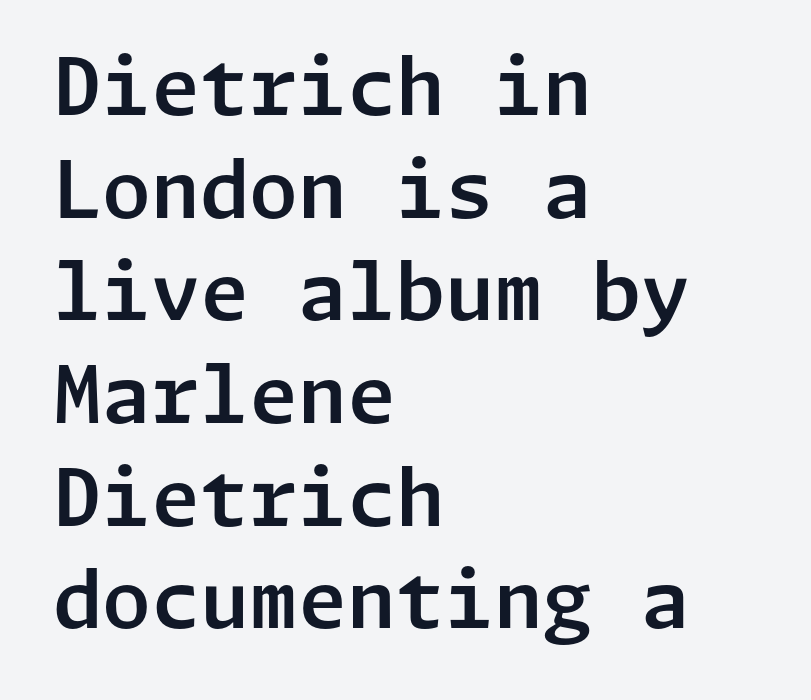
Q: Is the text italic (slanted)? A: No, it is upright.
Q: Is the typeface a serif or a sans-serif typeface? A: Sans-serif.
Q: Is the text underlined? A: No.
Q: How is the paragraph aligned? A: Left-aligned.
Q: Is the spacing between letters normal or unusually wide? A: Normal.
Q: Is the spacing between lines tight, normal or loose? A: Normal.
Q: Width (condensed, normal, or wide)? A: Normal.
Q: Stroke contrast? A: Low.
Q: x-height? A: Medium.
